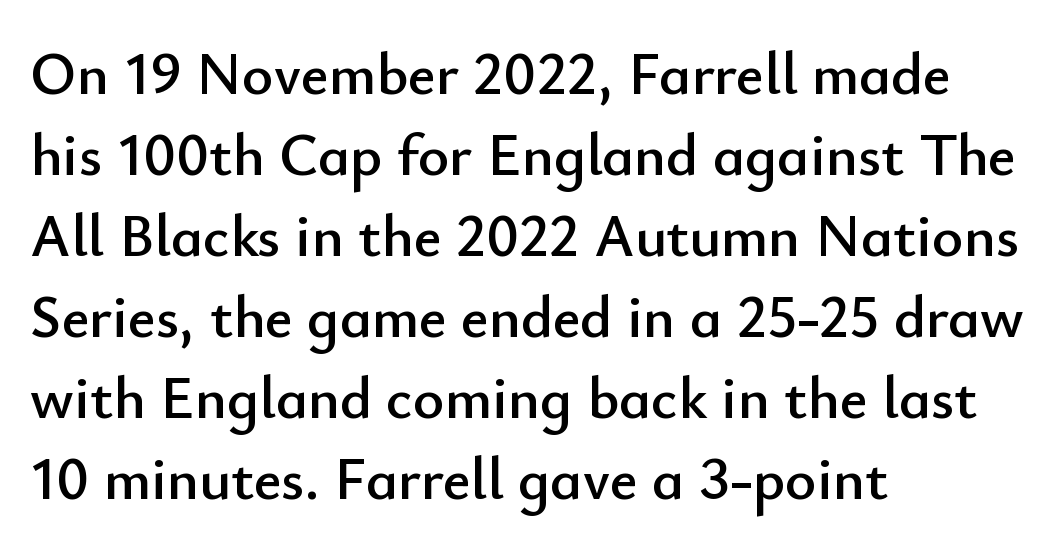
The image shows 60 px sans-serif type, upright; set left-aligned, normal line spacing (1.35x), normal letter spacing, not underlined; low stroke contrast and a small x-height.
